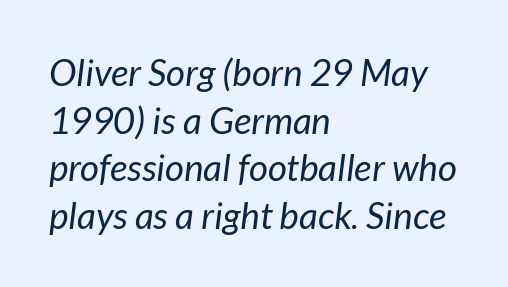
The image shows 37 px regular-weight type, italic (leaning right); set left-aligned, normal line spacing (1.29x), normal letter spacing, not underlined; low stroke contrast and a medium x-height.
